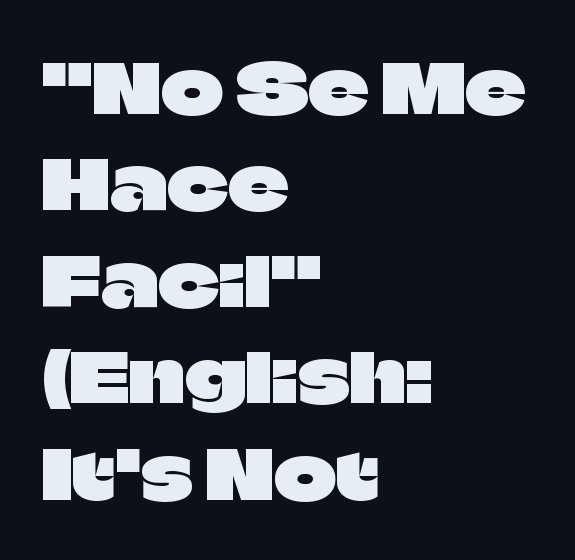
Q: Is the text italic (slanted)? A: No, it is upright.
Q: Is the typeface a serif or a sans-serif typeface? A: Sans-serif.
Q: Is the text underlined? A: No.
Q: How is the paragraph aligned? A: Left-aligned.
Q: Is the spacing between letters normal or unusually wide? A: Normal.
Q: Is the spacing between lines tight, normal or loose? A: Normal.
Q: Width (condensed, normal, or wide)? A: Normal.
Q: Stroke contrast? A: Low.
Q: x-height? A: Large.
Q: Monospaced? A: No.
